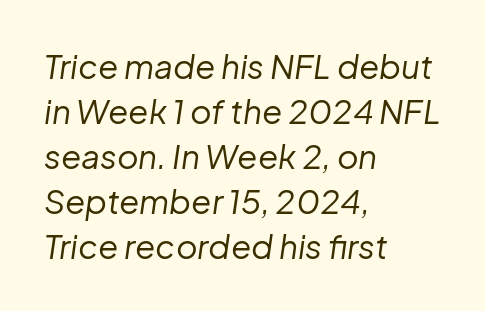
Nothing unusual about the tracking: characters are spaced as the font intends. Here the designer chose a conventional face with non-uniform glyph widths. The vertical gap from one line to the next is medium. The typography opts for an oblique posture over an upright one.
